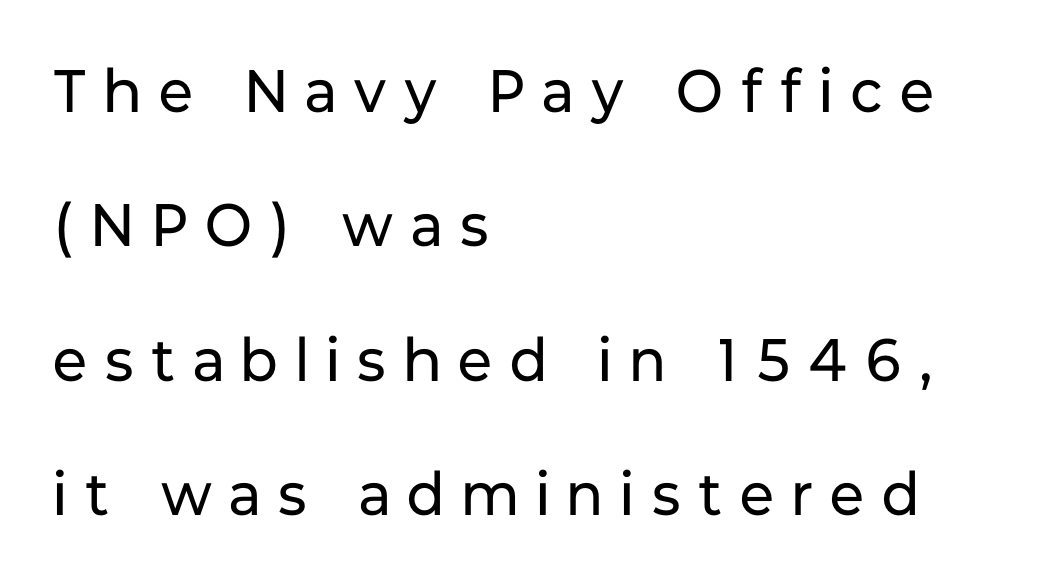
The image shows 60 px regular-weight sans-serif type, upright; set left-aligned, loose line spacing (2.24x), unusually wide letter spacing (+0.3 em), not underlined; low stroke contrast and a medium x-height.
